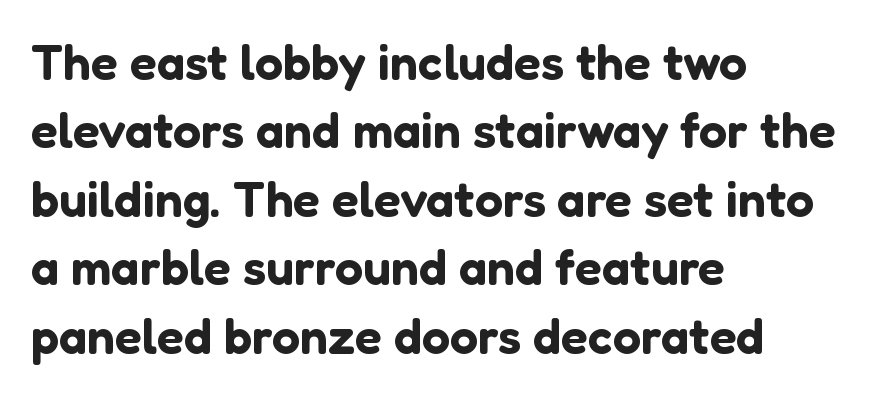
Q: Is the text italic (slanted)? A: No, it is upright.
Q: Is the typeface a serif or a sans-serif typeface? A: Sans-serif.
Q: Is the text underlined? A: No.
Q: How is the paragraph aligned? A: Left-aligned.
Q: Is the spacing between letters normal or unusually wide? A: Normal.
Q: Is the spacing between lines tight, normal or loose? A: Normal.
Q: Width (condensed, normal, or wide)? A: Normal.
Q: Stroke contrast? A: Low.
Q: x-height? A: Medium.
Q: Monospaced? A: No.
